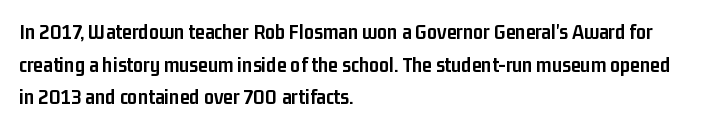
The letters stand straight up with perfectly vertical stems. Vertical spacing — default. Beneath every word, the page is bare. Typeset ragged right — the left edge is the straight one.
